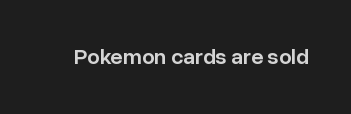
The image shows 22 px text type, upright; set normal letter spacing, not underlined.
